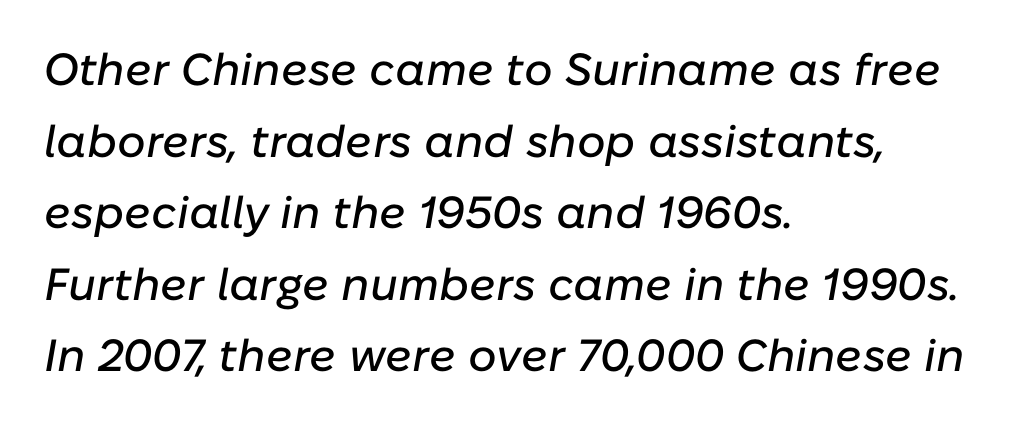
Here the designer chose a conventional face with non-uniform glyph widths. Type without underlining. Characters are canted at an angle relative to the baseline's perpendicular. The tracking reads as untouched default to a designer's eye. The rag falls on the right side of this text block. A typesetter would call this leading conventional body-copy spacing.
